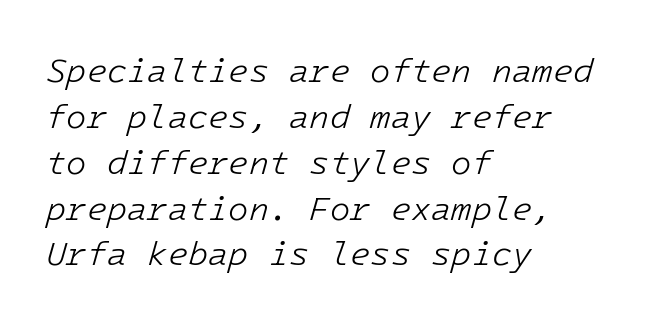
Q: Is the text bold? A: No.
Q: Is the text italic (slanted)? A: Yes, it leans right by about 16 degrees.
Q: Is the text underlined? A: No.
Q: How is the paragraph aligned? A: Left-aligned.
Q: Is the spacing between letters normal or unusually wide? A: Normal.
Q: Is the spacing between lines tight, normal or loose? A: Normal.
Q: Width (condensed, normal, or wide)? A: Normal.
Q: Stroke contrast? A: Low.
Q: x-height? A: Medium.
Q: Monospaced? A: Yes.
